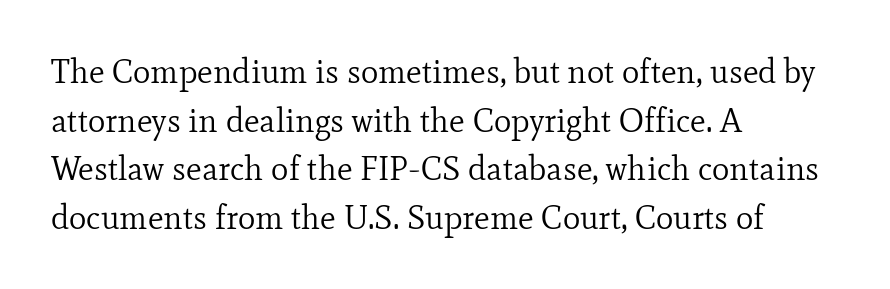
The image shows 33 px regular-weight serif type, upright; set left-aligned, normal line spacing (1.47x), normal letter spacing, not underlined; low stroke contrast and a small x-height.
